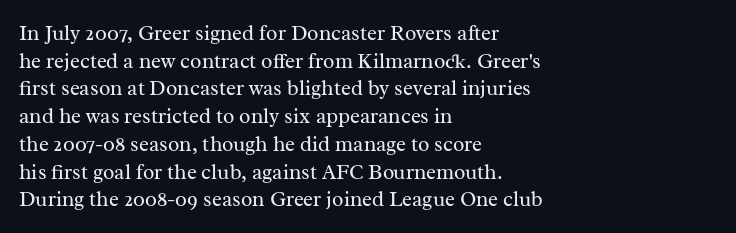
{"italic": "no", "bold": "no", "underline": "no", "align": "left", "line_spacing": "normal", "line_spacing_ratio": 1.32, "letter_spacing": "normal", "letter_spacing_em": 0.0, "glyph_px": 21}
